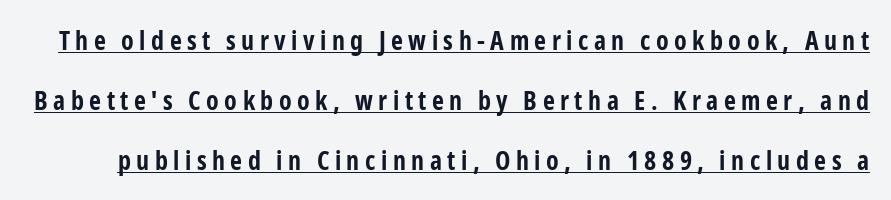
Q: Is the text bold? A: Yes.
Q: Is the text italic (slanted)? A: No, it is upright.
Q: Is the text underlined? A: Yes.
Q: Is the spacing between letters normal or unusually wide? A: Unusually wide.
Q: Is the spacing between lines tight, normal or loose? A: Loose.
